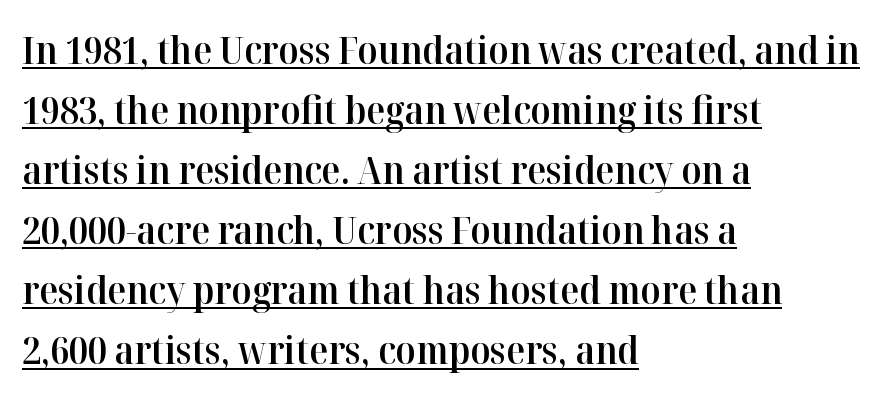
{"serif": "yes", "italic": "no", "bold": "semi", "weight": "semibold", "width": "normal", "stroke_contrast": "high", "x_height": "medium", "monospaced": "no", "underline": "yes", "align": "left", "line_spacing": "normal", "line_spacing_ratio": 1.54, "letter_spacing": "normal", "letter_spacing_em": 0.0, "glyph_px": 39}
